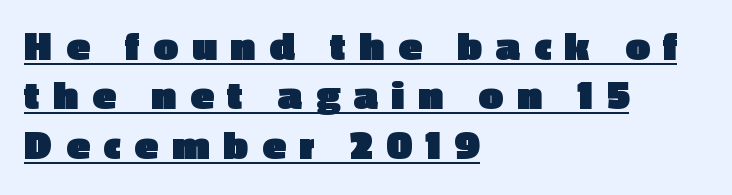
Letterform terminals end flat and unadorned throughout the passage. One-word summary of the alignment: left. Proportional: the letters do not fall into vertical columns. Compared with typical body copy, the letter spacing here is much looser. Has an underline been added? It has.
